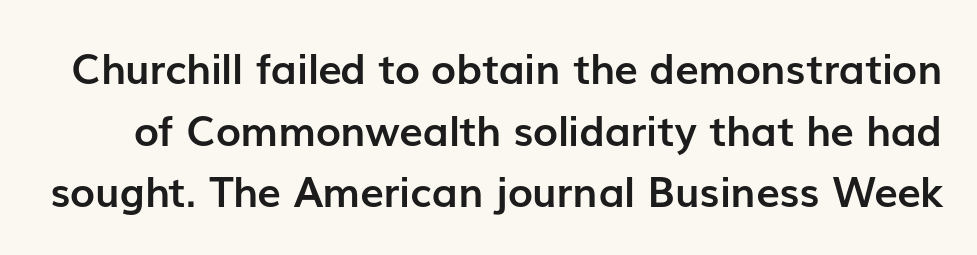
Q: Is the text bold? A: Yes.
Q: Is the text italic (slanted)? A: No, it is upright.
Q: Is the typeface a serif or a sans-serif typeface? A: Sans-serif.
Q: Is the text underlined? A: No.
Q: Is the spacing between letters normal or unusually wide? A: Normal.
Q: Is the spacing between lines tight, normal or loose? A: Normal.
Q: Width (condensed, normal, or wide)? A: Normal.
Q: Stroke contrast? A: Low.
Q: x-height? A: Medium.
Q: Monospaced? A: No.
